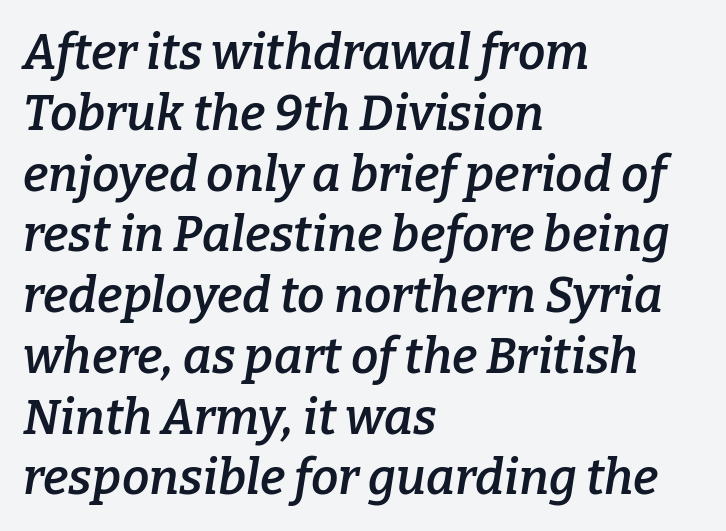
Q: Is the text bold? A: Semi-bold.
Q: Is the text italic (slanted)? A: Yes, it leans right by about 9 degrees.
Q: Is the typeface a serif or a sans-serif typeface? A: Serif.
Q: Is the text underlined? A: No.
Q: How is the paragraph aligned? A: Left-aligned.
Q: Is the spacing between letters normal or unusually wide? A: Normal.
Q: Width (condensed, normal, or wide)? A: Normal.
Q: Stroke contrast? A: Low.
Q: x-height? A: Medium.
Q: Monospaced? A: No.
